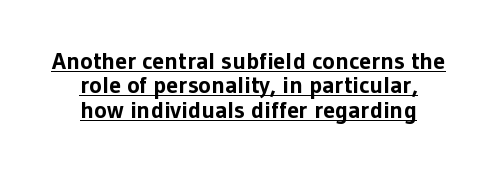
{"italic": "no", "bold": "yes", "underline": "yes", "align": "center", "line_spacing": "tight", "line_spacing_ratio": 1.02, "letter_spacing": "normal", "letter_spacing_em": 0.0, "glyph_px": 24}
